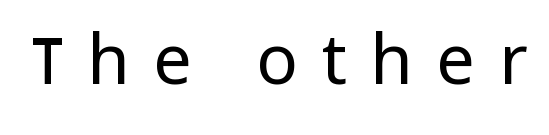
The image shows 69 px regular-weight sans-serif type, upright; set unusually wide letter spacing (+0.34 em), not underlined; low stroke contrast and a medium x-height.
